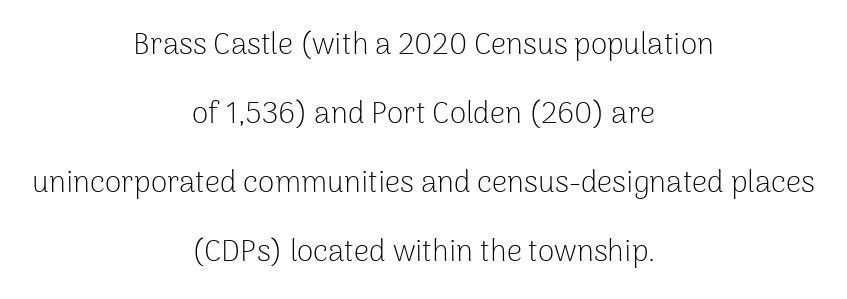
The image shows 30 px light sans-serif type, upright; set centered, loose line spacing (2.3x), normal letter spacing, not underlined; low stroke contrast and a medium x-height.
